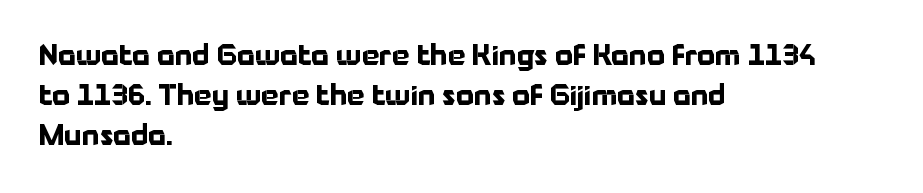
The paragraph has a hard left edge and a soft right edge. Looks like regular typesetting: each glyph gets only the width it needs. I'd call this a sans setting — the letters go barefoot. Each word holds together tightly as a unit, with standard inter-letter gaps. Caption: bold face, heavy strokes.
